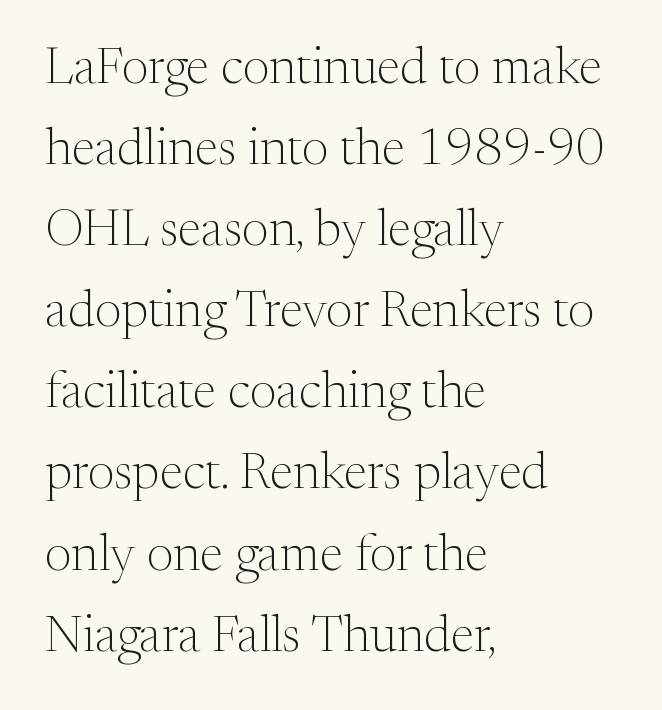
{"serif": "yes", "italic": "no", "bold": "no", "weight": "light", "width": "normal", "stroke_contrast": "medium", "x_height": "medium", "monospaced": "no", "underline": "no", "align": "left", "line_spacing": "normal", "line_spacing_ratio": 1.59, "letter_spacing": "normal", "letter_spacing_em": 0.0, "glyph_px": 51}
